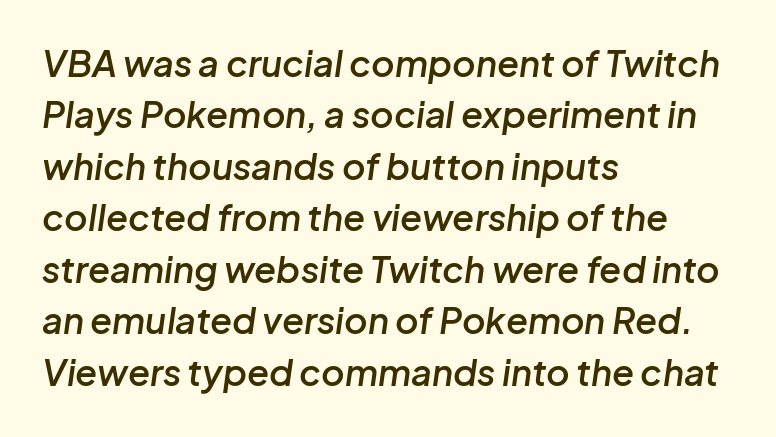
Q: Is the text bold? A: Semi-bold.
Q: Is the text italic (slanted)? A: Yes, it leans right by about 8 degrees.
Q: Is the text underlined? A: No.
Q: How is the paragraph aligned? A: Left-aligned.
Q: Is the spacing between letters normal or unusually wide? A: Normal.
Q: Is the spacing between lines tight, normal or loose? A: Normal.
Q: Width (condensed, normal, or wide)? A: Normal.
Q: Stroke contrast? A: Low.
Q: x-height? A: Medium.
Q: Monospaced? A: No.
